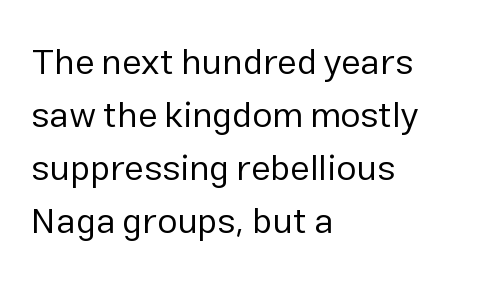
Q: Is the text bold? A: No.
Q: Is the text italic (slanted)? A: No, it is upright.
Q: Is the typeface a serif or a sans-serif typeface? A: Sans-serif.
Q: Is the text underlined? A: No.
Q: How is the paragraph aligned? A: Left-aligned.
Q: Is the spacing between letters normal or unusually wide? A: Normal.
Q: Is the spacing between lines tight, normal or loose? A: Normal.
Q: Width (condensed, normal, or wide)? A: Normal.
Q: Stroke contrast? A: Low.
Q: x-height? A: Medium.
Q: Monospaced? A: No.
